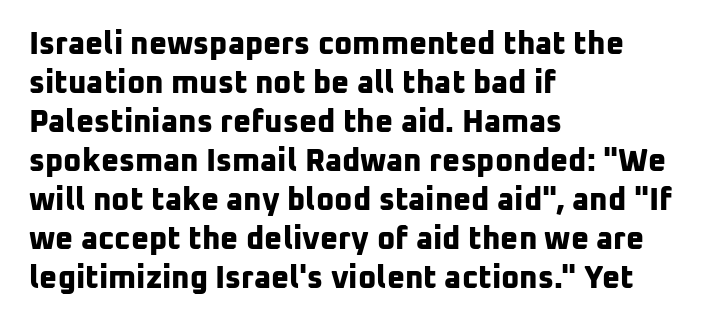
{"serif": "no", "bold": "yes", "weight": "bold", "width": "normal", "stroke_contrast": "low", "x_height": "medium", "monospaced": "no", "underline": "no", "align": "left", "line_spacing": "normal", "line_spacing_ratio": 1.26, "letter_spacing": "normal", "letter_spacing_em": 0.0, "glyph_px": 31}
